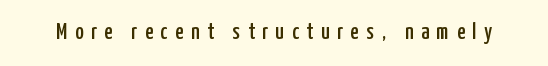
The image shows 23 px text type, upright; set unusually wide letter spacing (+0.33 em), not underlined.
